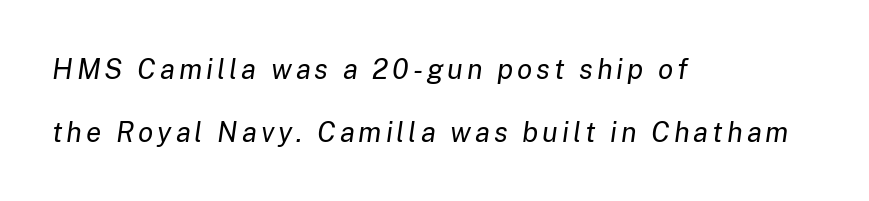
{"italic": "yes", "lean": "right", "slant_degrees": 8, "bold": "no", "weight": "regular", "width": "normal", "stroke_contrast": "low", "x_height": "medium", "monospaced": "no", "underline": "no", "align": "left", "line_spacing": "loose", "line_spacing_ratio": 2.24, "glyph_px": 28}
